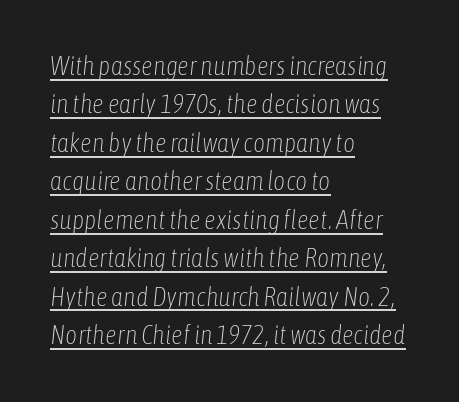
The image shows 26 px text type, italic (leaning right); set left-aligned, normal line spacing (1.48x), normal letter spacing, underlined.
